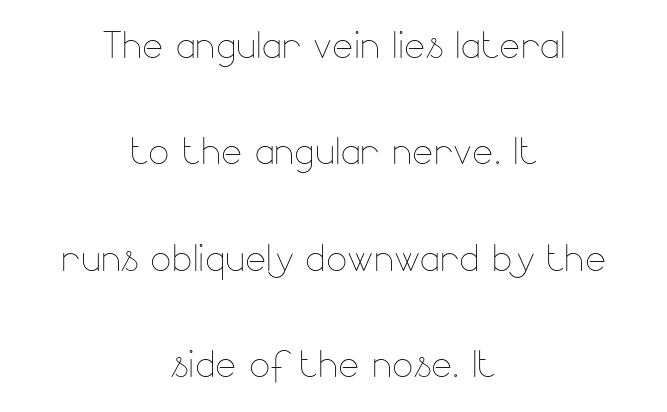
{"italic": "no", "bold": "no", "weight": "thin", "width": "normal", "stroke_contrast": "low", "x_height": "small", "monospaced": "no", "underline": "no", "align": "center", "line_spacing": "loose", "line_spacing_ratio": 2.13, "letter_spacing": "normal", "letter_spacing_em": 0.0, "glyph_px": 50}
